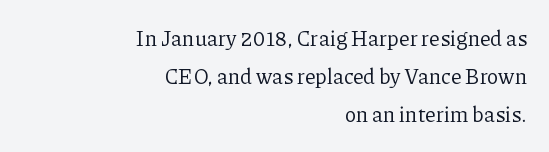
Q: Is the text bold? A: No.
Q: Is the text italic (slanted)? A: No, it is upright.
Q: Is the text underlined? A: No.
Q: How is the paragraph aligned? A: Right-aligned.
Q: Is the spacing between letters normal or unusually wide? A: Normal.
